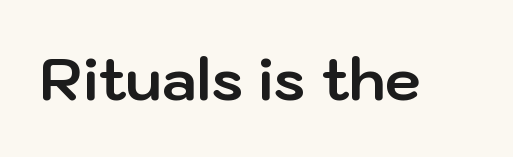
Proportional: the letters do not fall into vertical columns. These lines were composed using upright roman letters. Quick note: underline off. Look at the bottom of the vertical strokes: they stop flat, with no serifs. Look at the stroke-to-counter ratio: heavy, a bold.
